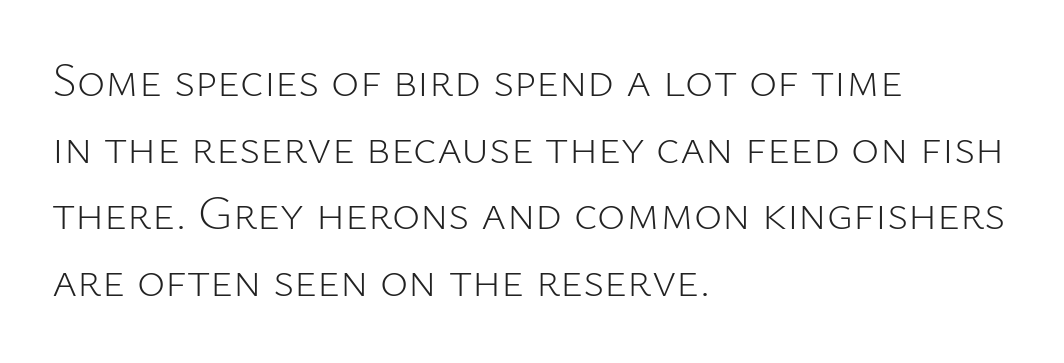
Examine the stroke ends and you'll find no serifs. Notice how the stems are strictly vertical — no italics here. The zone under the glyphs is completely vacant. The strokes are not fattened; the text isn't bold. The rendering anchors every line to the left-hand side.
